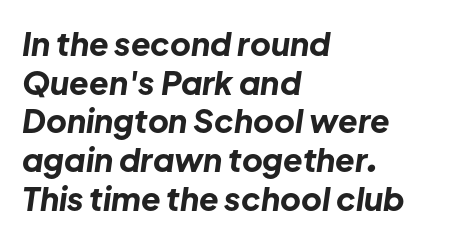
Q: Is the text bold? A: Yes.
Q: Is the text italic (slanted)? A: Yes, it leans right by about 8 degrees.
Q: Is the text underlined? A: No.
Q: How is the paragraph aligned? A: Left-aligned.
Q: Is the spacing between letters normal or unusually wide? A: Normal.
Q: Width (condensed, normal, or wide)? A: Normal.
Q: Stroke contrast? A: Low.
Q: x-height? A: Medium.
Q: Monospaced? A: No.
